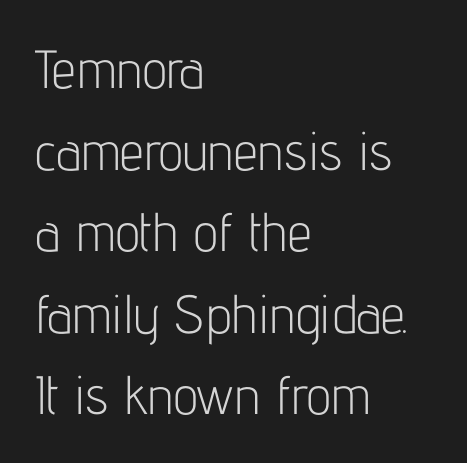
Q: Is the text bold? A: No.
Q: Is the text italic (slanted)? A: No, it is upright.
Q: Is the typeface a serif or a sans-serif typeface? A: Sans-serif.
Q: Is the text underlined? A: No.
Q: How is the paragraph aligned? A: Left-aligned.
Q: Is the spacing between letters normal or unusually wide? A: Normal.
Q: Is the spacing between lines tight, normal or loose? A: Normal.
Q: Width (condensed, normal, or wide)? A: Condensed.
Q: Stroke contrast? A: Low.
Q: x-height? A: Medium.
Q: Monospaced? A: No.
